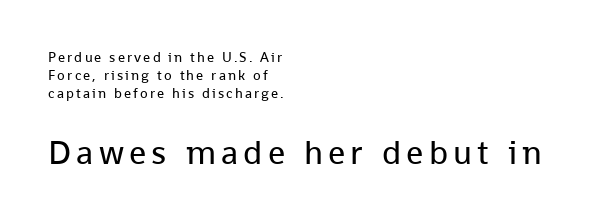
The image shows 34 px regular-weight sans-serif type, upright; set left-aligned, normal line spacing (1.3x), not underlined; the second (bottom) block is 2.43x larger; low stroke contrast and a medium x-height.
